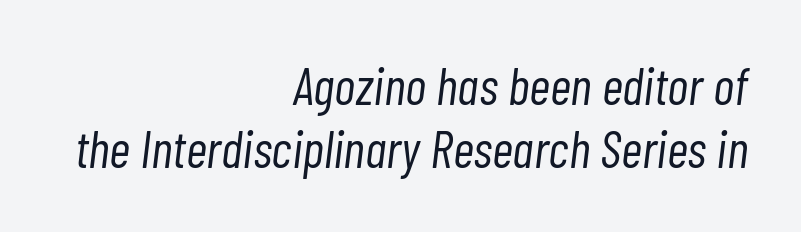
Q: Is the text bold? A: No.
Q: Is the text italic (slanted)? A: Yes, it leans right by about 7 degrees.
Q: Is the text underlined? A: No.
Q: How is the paragraph aligned? A: Right-aligned.
Q: Is the spacing between letters normal or unusually wide? A: Normal.
Q: Width (condensed, normal, or wide)? A: Condensed.
Q: Stroke contrast? A: Low.
Q: x-height? A: Medium.
Q: Monospaced? A: No.
